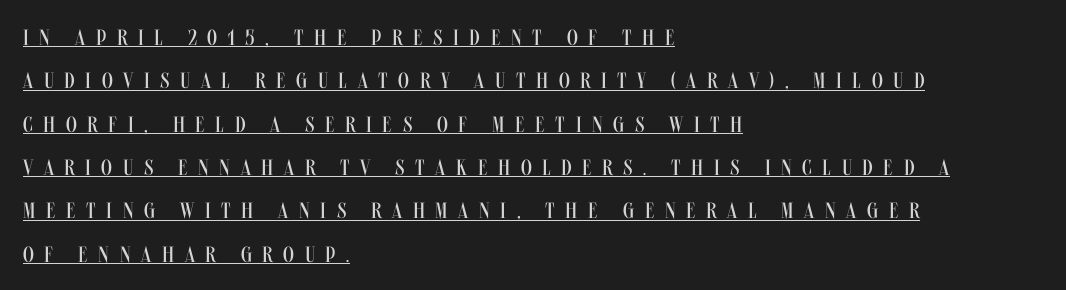
Which margin do the lines hug? The left one — the right edge is uneven. Compared with typical body copy, the letter spacing here is much looser. Weight: not bold — regular or lighter. This sample uses an upright cut, with every glyph sitting square on the baseline. A rule runs beneath these lines of type. The vertical gap from one line to the next is large.
